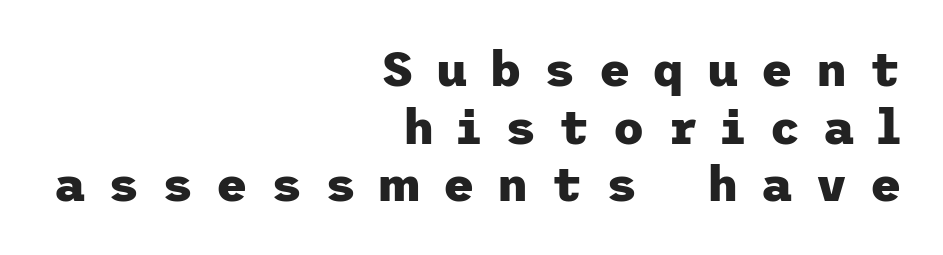
These words are printed bold, with thick strokes throughout. Ordinary non-slanted type is in use. Nope, no serifs anywhere on these letters. In terms of letterspacing, this is a distinctly airy, spread setting. Rule under the text: the space is simply empty.
